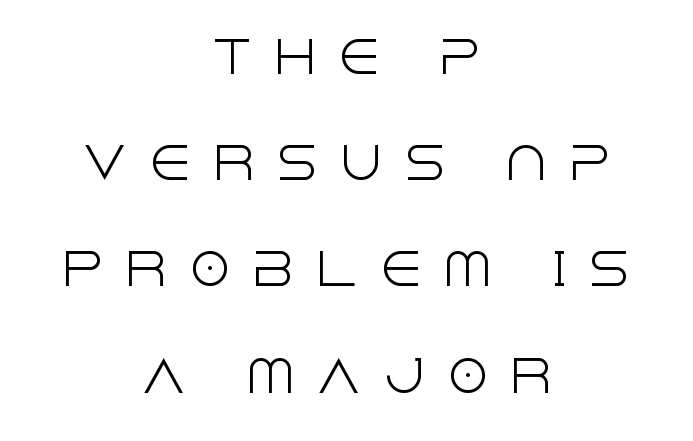
Q: Is the text bold? A: No.
Q: Is the text italic (slanted)? A: No, it is upright.
Q: Is the typeface a serif or a sans-serif typeface? A: Sans-serif.
Q: Is the text underlined? A: No.
Q: How is the paragraph aligned? A: Centered.
Q: Is the spacing between letters normal or unusually wide? A: Unusually wide.
Q: Is the spacing between lines tight, normal or loose? A: Loose.
Q: Width (condensed, normal, or wide)? A: Normal.
Q: x-height? A: Large.
Q: Monospaced? A: No.
